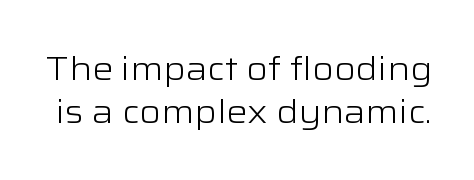
{"serif": "no", "italic": "no", "bold": "no", "weight": "light", "width": "wide", "stroke_contrast": "low", "x_height": "medium", "monospaced": "no", "underline": "no", "line_spacing": "normal", "line_spacing_ratio": 1.29, "letter_spacing": "normal", "letter_spacing_em": 0.0, "glyph_px": 33}
